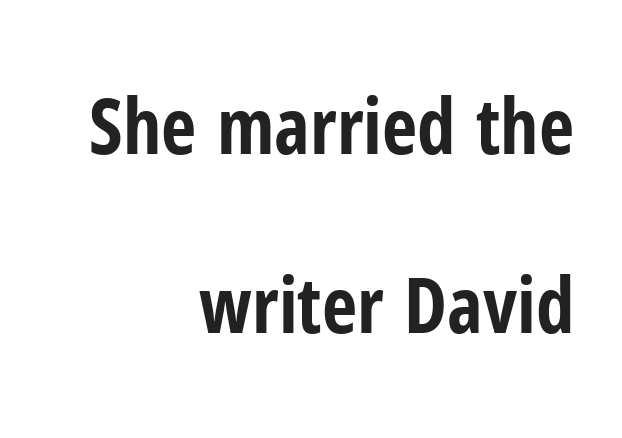
Q: Is the text bold? A: Yes.
Q: Is the text italic (slanted)? A: No, it is upright.
Q: Is the typeface a serif or a sans-serif typeface? A: Sans-serif.
Q: Is the text underlined? A: No.
Q: How is the paragraph aligned? A: Right-aligned.
Q: Is the spacing between letters normal or unusually wide? A: Normal.
Q: Is the spacing between lines tight, normal or loose? A: Loose.
Q: Width (condensed, normal, or wide)? A: Condensed.
Q: Stroke contrast? A: Low.
Q: x-height? A: Medium.
Q: Monospaced? A: No.
